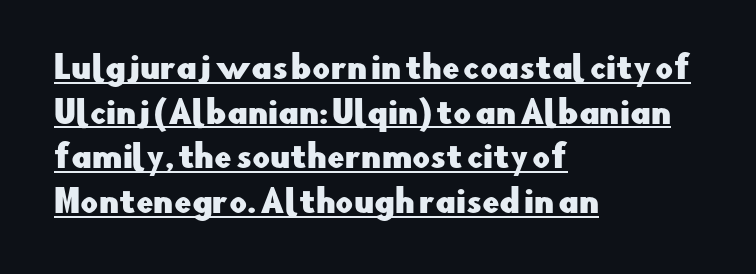
Posture: upright roman. These lines are set flush left with a ragged right edge. Is there an underline? Yes — a line sits under the letters. Students, observe: this is what conventionally led text looks like. Typographically, this falls in the sans-serif category. This sample has the flowing, uneven cadence of proportional lettering.
